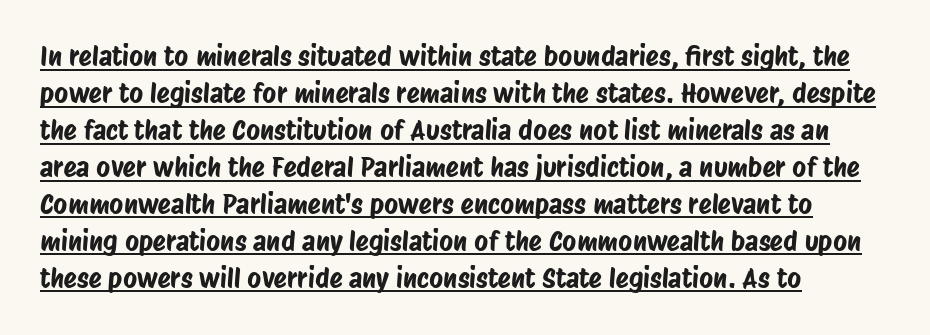
{"underline": "yes", "align": "left", "line_spacing": "normal", "line_spacing_ratio": 1.37, "letter_spacing": "normal", "letter_spacing_em": 0.0, "glyph_px": 27}
